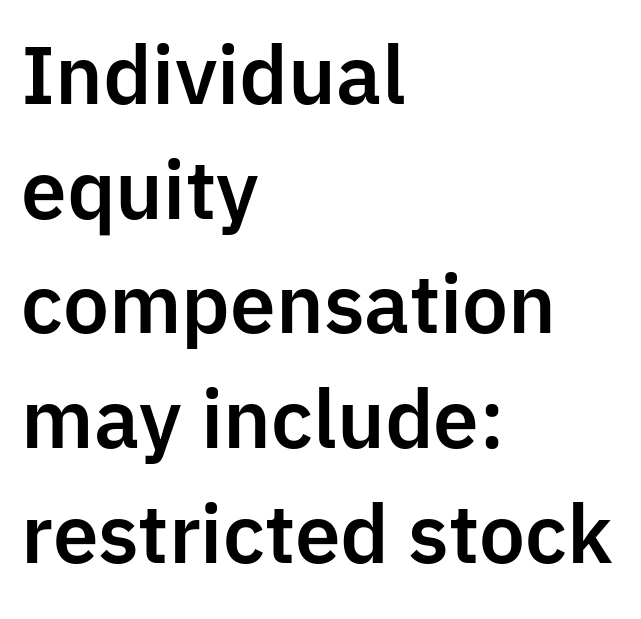
Designer's note — italics off, roman on. Grotesque or geometric, the face here clearly has no serifs. Horizontal bands of white between lines are of average thickness. Does extra space separate the letters? No, they use regular spacing.
